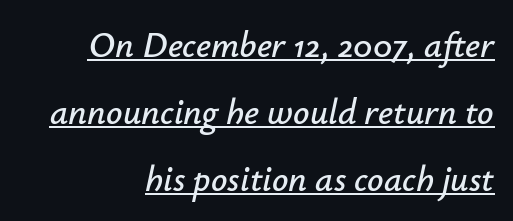
The image shows 36 px text type, italic (leaning right); set right-aligned, line spacing 1.86x, normal letter spacing, underlined; low stroke contrast and a small x-height.
